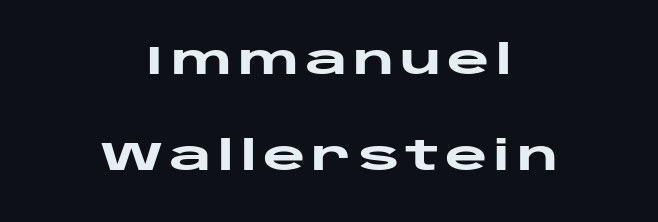
Q: Is the text bold? A: Yes.
Q: Is the text italic (slanted)? A: No, it is upright.
Q: Is the typeface a serif or a sans-serif typeface? A: Sans-serif.
Q: Is the text underlined? A: No.
Q: How is the paragraph aligned? A: Centered.
Q: Is the spacing between lines tight, normal or loose? A: Loose.
Q: Width (condensed, normal, or wide)? A: Wide.
Q: Stroke contrast? A: Low.
Q: x-height? A: Large.
Q: Monospaced? A: No.
